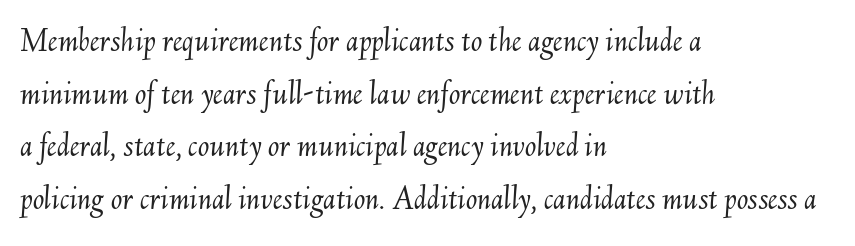
{"italic": "yes", "lean": "right", "slant_degrees": 6, "bold": "no", "weight": "light", "width": "normal", "stroke_contrast": "medium", "x_height": "small", "monospaced": "no", "underline": "no", "align": "left", "line_spacing": "normal", "line_spacing_ratio": 1.55, "letter_spacing": "normal", "letter_spacing_em": 0.0, "glyph_px": 34}
